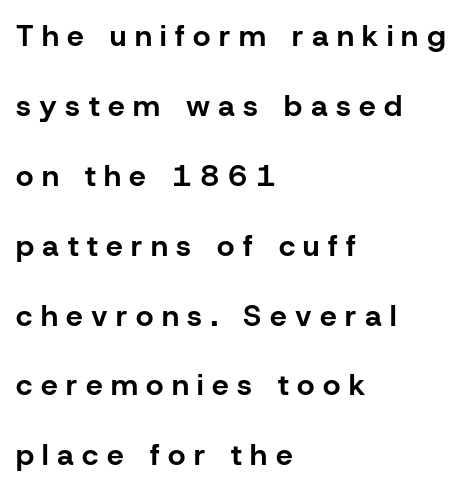
{"serif": "no", "italic": "no", "bold": "yes", "weight": "bold", "width": "normal", "stroke_contrast": "low", "x_height": "medium", "monospaced": "no", "underline": "no", "align": "left", "line_spacing": "loose", "line_spacing_ratio": 2.33, "letter_spacing": "wide", "letter_spacing_em": 0.28, "glyph_px": 30}
